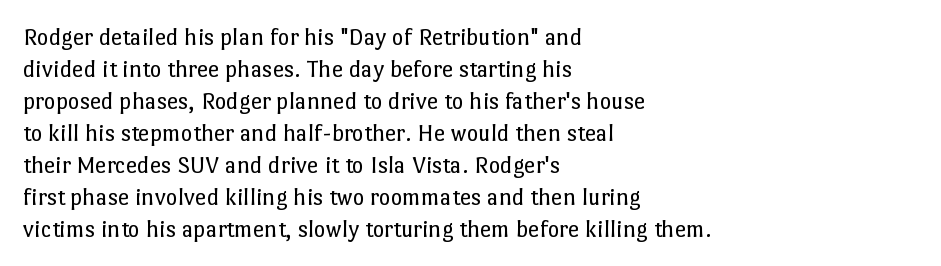
The image shows 25 px text type, upright; set left-aligned, normal line spacing (1.28x), normal letter spacing, not underlined.
